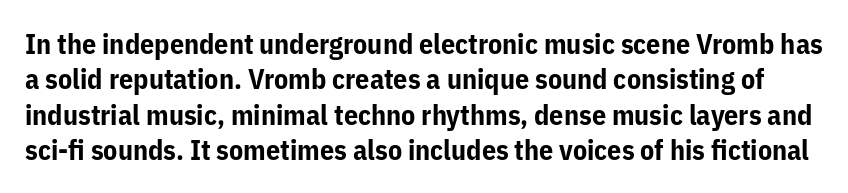
{"serif": "no", "italic": "no", "bold": "yes", "weight": "bold", "width": "normal", "stroke_contrast": "low", "x_height": "medium", "monospaced": "no", "underline": "no", "line_spacing": "normal", "line_spacing_ratio": 1.26, "letter_spacing": "normal", "letter_spacing_em": 0.0, "glyph_px": 28}
